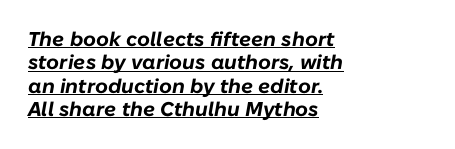
Compared with a centered layout, this one pins lines to the left instead. A typesetter would call this zero additional tracking. Compared with ordinary roman type, these characters are visibly tilted. The specimen includes a rule beneath the text block's lines.
